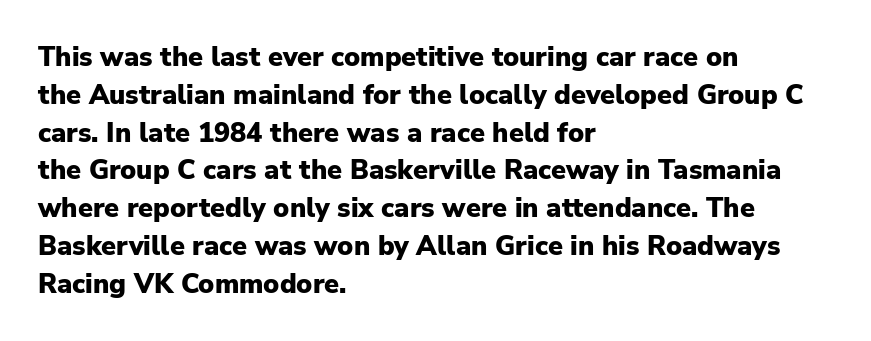
{"italic": "no", "bold": "yes", "underline": "no", "align": "left", "line_spacing": "normal", "line_spacing_ratio": 1.4, "letter_spacing": "normal", "letter_spacing_em": 0.0, "glyph_px": 27}
